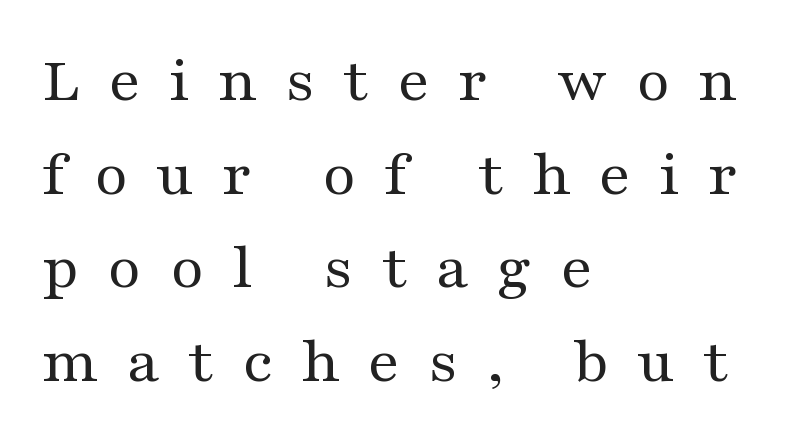
The letters carry serifs — small finishing strokes at the ends of their stems. The line-height multiplier appears to be the usual default. The weight tops out at a normal text grade. Inter-character spacing is expanded well beyond the font's built-in metrics. Teacher's note: observe the even left margin — that is flush-left alignment.
